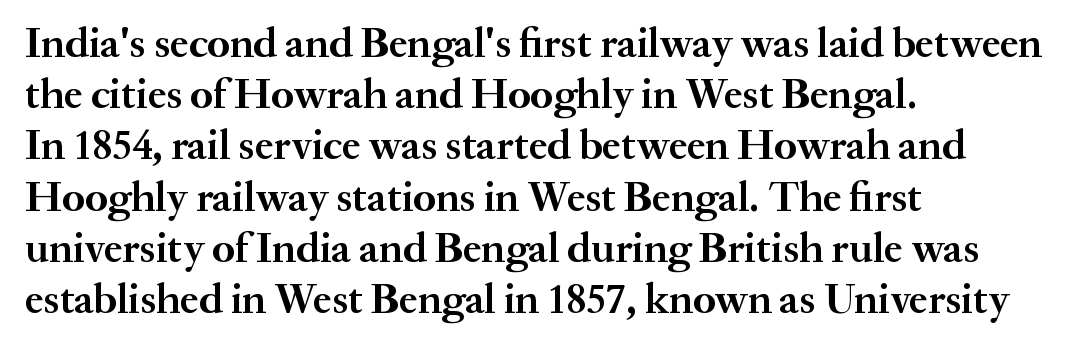
The image shows 42 px semibold serif type, upright; set left-aligned, line spacing 1.22x, normal letter spacing, not underlined; medium stroke contrast and a small x-height.
